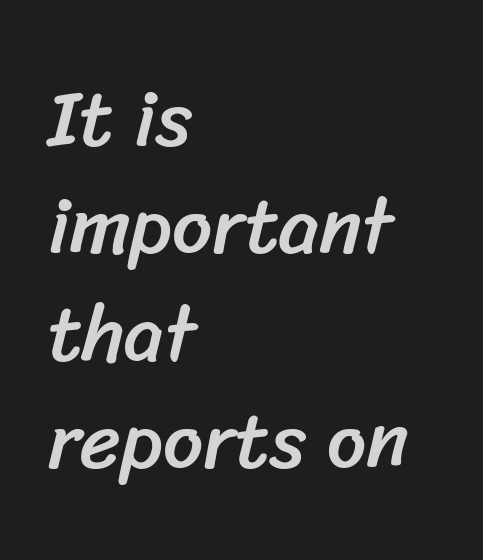
{"serif": "no", "width": "normal", "stroke_contrast": "low", "x_height": "medium", "monospaced": "no", "underline": "no", "align": "left", "line_spacing": "normal", "line_spacing_ratio": 1.36, "letter_spacing": "normal", "letter_spacing_em": 0.0, "glyph_px": 79}
